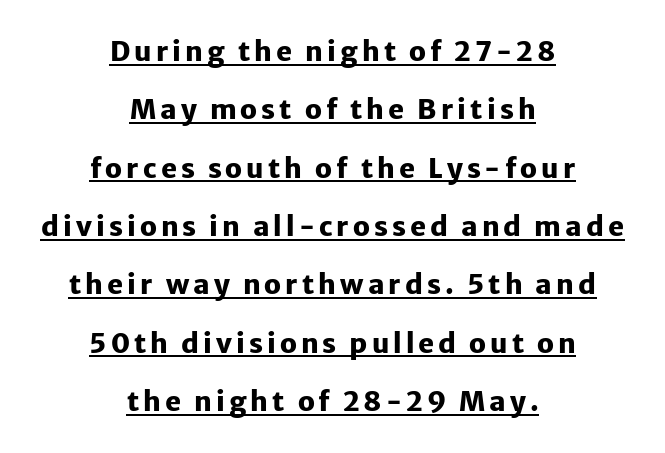
Q: Is the text bold? A: Yes.
Q: Is the text italic (slanted)? A: No, it is upright.
Q: Is the text underlined? A: Yes.
Q: How is the paragraph aligned? A: Centered.
Q: Is the spacing between lines tight, normal or loose? A: Loose.
